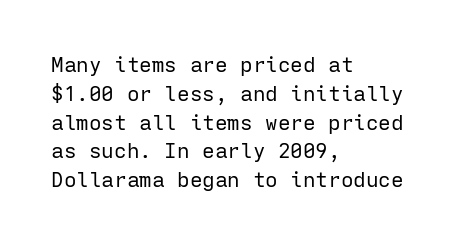
Q: Is the text bold? A: No.
Q: Is the text italic (slanted)? A: No, it is upright.
Q: Is the text underlined? A: No.
Q: How is the paragraph aligned? A: Left-aligned.
Q: Is the spacing between letters normal or unusually wide? A: Normal.
Q: Is the spacing between lines tight, normal or loose? A: Normal.
